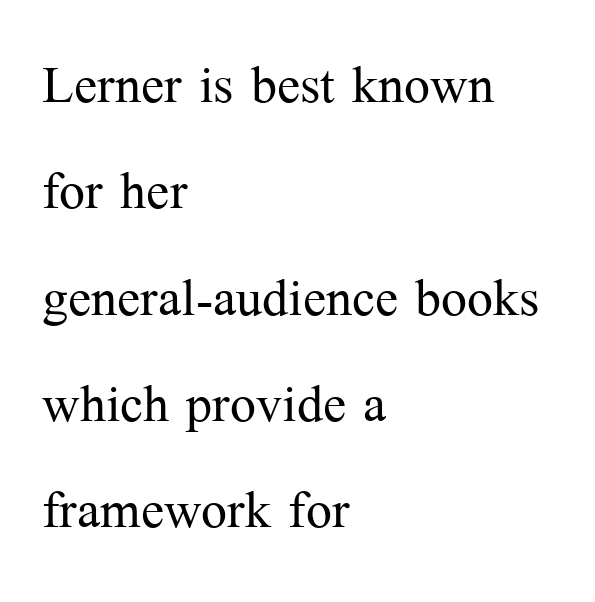
Q: Is the text bold? A: No.
Q: Is the text italic (slanted)? A: No, it is upright.
Q: Is the typeface a serif or a sans-serif typeface? A: Serif.
Q: Is the text underlined? A: No.
Q: How is the paragraph aligned? A: Left-aligned.
Q: Is the spacing between letters normal or unusually wide? A: Normal.
Q: Is the spacing between lines tight, normal or loose? A: Normal.
Q: Width (condensed, normal, or wide)? A: Normal.
Q: Stroke contrast? A: Medium.
Q: x-height? A: Medium.
Q: Monospaced? A: No.
